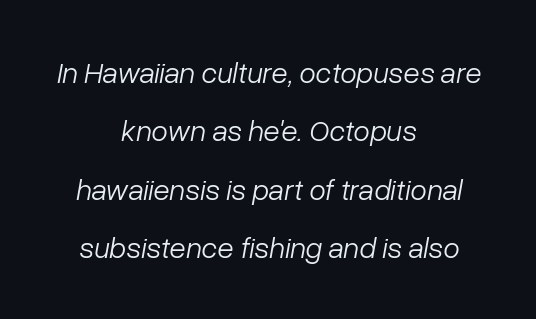
The image shows 30 px light type, italic (leaning right); set centered, loose line spacing (1.95x), normal letter spacing, not underlined; low stroke contrast and a medium x-height.
